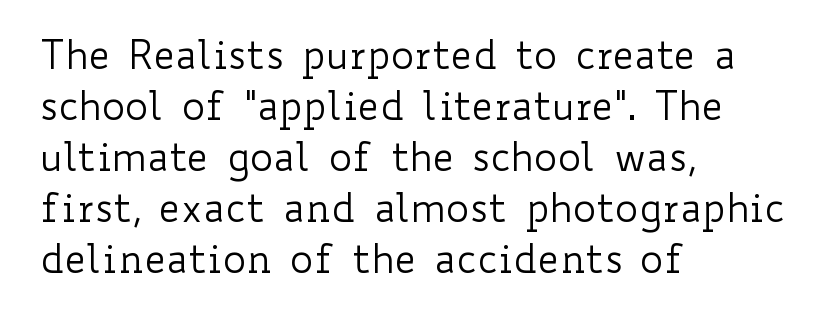
{"italic": "no", "bold": "no", "weight": "regular", "width": "wide", "stroke_contrast": "low", "x_height": "small", "monospaced": "no", "underline": "no", "align": "left", "line_spacing": "normal", "line_spacing_ratio": 1.31, "letter_spacing": "normal", "letter_spacing_em": 0.0, "glyph_px": 39}
